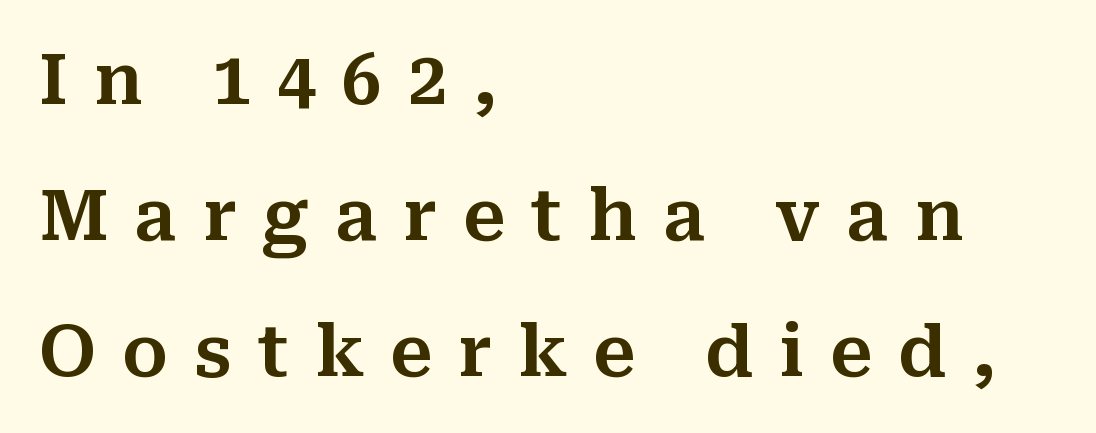
The image shows 70 px serif type, upright; set left-aligned, loose line spacing (1.94x), unusually wide letter spacing (+0.37 em), not underlined; medium stroke contrast and a medium x-height.
